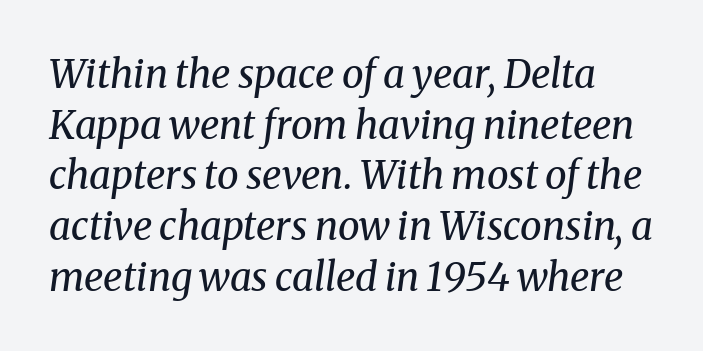
Q: Is the text bold? A: No.
Q: Is the text italic (slanted)? A: Yes, it leans right by about 8 degrees.
Q: Is the typeface a serif or a sans-serif typeface? A: Serif.
Q: Is the text underlined? A: No.
Q: Is the spacing between letters normal or unusually wide? A: Normal.
Q: Is the spacing between lines tight, normal or loose? A: Normal.
Q: Width (condensed, normal, or wide)? A: Normal.
Q: Stroke contrast? A: Medium.
Q: x-height? A: Medium.
Q: Monospaced? A: No.
